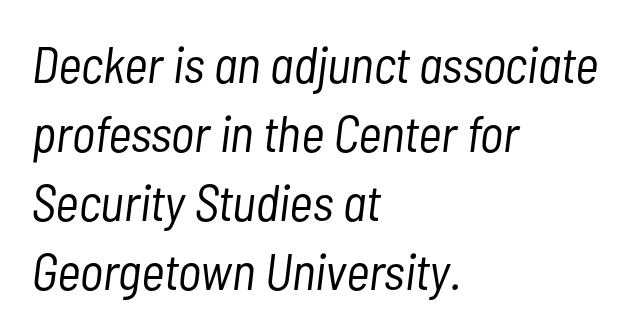
A clean baseline with only descenders dipping below it. Counters stay open thanks to moderate or lighter strokes. The rag falls on the right side of this text block. The face used here is rendered with its standard letterfit.
